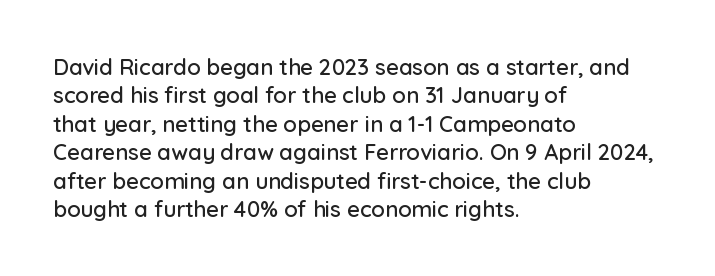
The image shows 22 px text type, upright; set left-aligned, normal line spacing (1.29x), normal letter spacing, not underlined.
